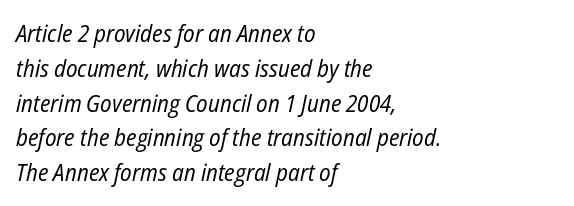
Q: Is the text bold? A: No.
Q: Is the text italic (slanted)? A: Yes, it leans right by about 12 degrees.
Q: Is the text underlined? A: No.
Q: How is the paragraph aligned? A: Left-aligned.
Q: Is the spacing between letters normal or unusually wide? A: Normal.
Q: Is the spacing between lines tight, normal or loose? A: Normal.
